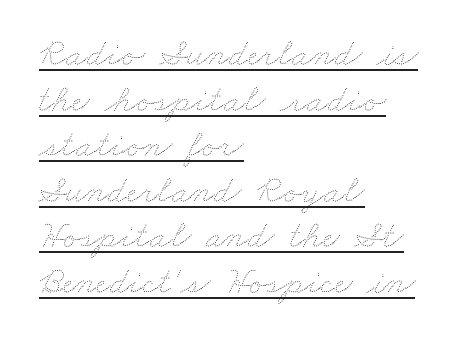
Q: Is the text bold? A: No.
Q: Is the text underlined? A: Yes.
Q: How is the paragraph aligned? A: Left-aligned.
Q: Is the spacing between letters normal or unusually wide? A: Normal.
Q: Width (condensed, normal, or wide)? A: Wide.
Q: Stroke contrast? A: Medium.
Q: x-height? A: Small.
Q: Monospaced? A: No.
